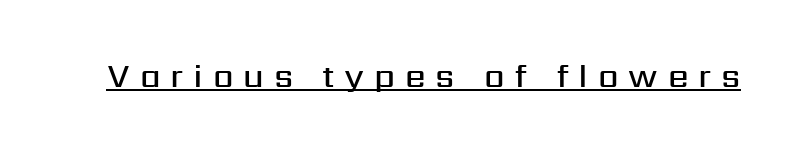
The image shows 33 px semibold sans-serif type, upright; set unusually wide letter spacing (+0.3 em), underlined; medium stroke contrast and a medium x-height.
